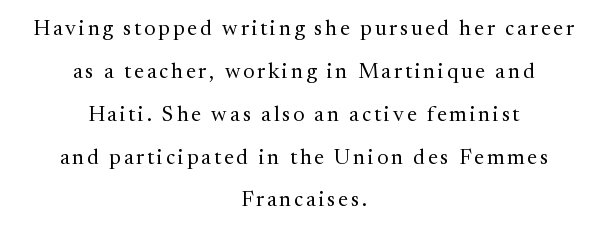
Q: Is the text bold? A: No.
Q: Is the text italic (slanted)? A: No, it is upright.
Q: Is the text underlined? A: No.
Q: How is the paragraph aligned? A: Centered.
Q: Is the spacing between lines tight, normal or loose? A: Loose.
